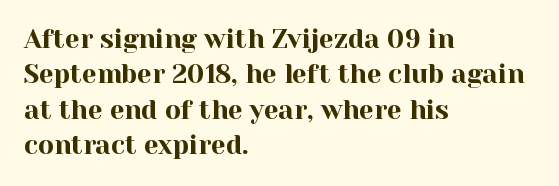
The image shows 26 px text type, upright; set left-aligned, normal line spacing (1.36x), normal letter spacing, not underlined.
